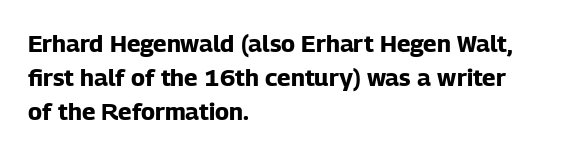
{"italic": "no", "bold": "yes", "underline": "no", "align": "left", "line_spacing": "normal", "line_spacing_ratio": 1.41, "letter_spacing": "normal", "letter_spacing_em": 0.0, "glyph_px": 24}
